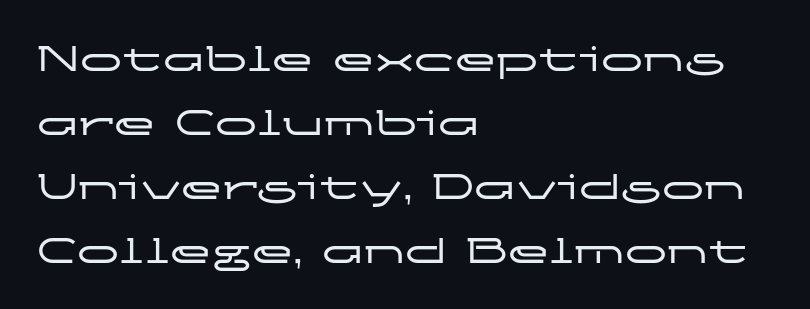
The image shows 42 px wide sans-serif type, upright; set left-aligned, normal line spacing (1.52x), normal letter spacing, not underlined; low stroke contrast and a medium x-height.
